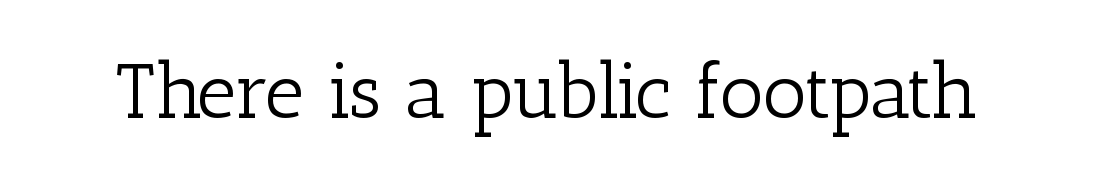
Designer's note — italics off, roman on. The letters advance in unequal steps, a hallmark of proportional type. The type family on display is of the serif kind. Compared with typical body copy, the letter spacing here is the same. Just letters on the line, the space beneath them empty. The passage shown is not bold in any degree.
